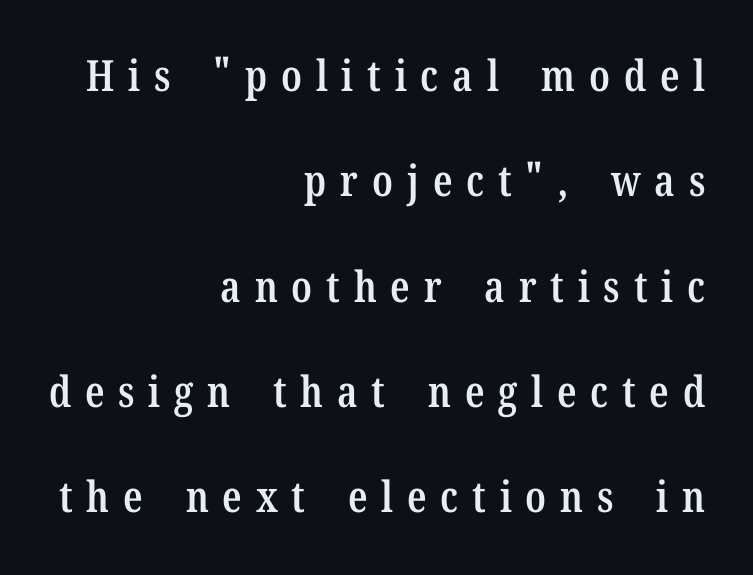
The image shows 43 px semibold, condensed serif type, upright; set right-aligned, loose line spacing (2.45x), unusually wide letter spacing (+0.32 em), not underlined; low stroke contrast and a medium x-height.
